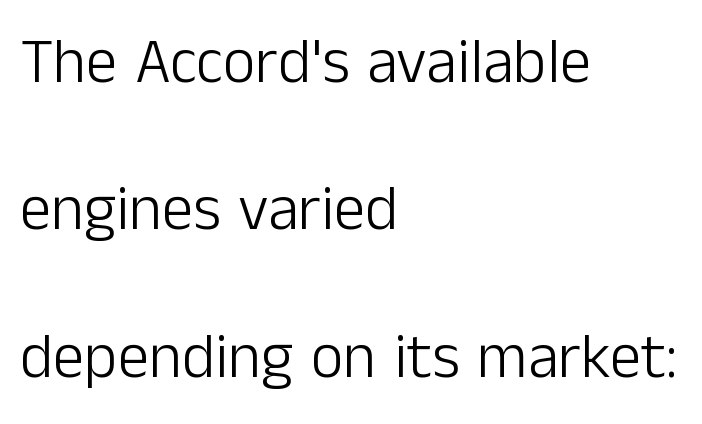
Q: Is the text bold? A: No.
Q: Is the text italic (slanted)? A: No, it is upright.
Q: Is the typeface a serif or a sans-serif typeface? A: Sans-serif.
Q: Is the text underlined? A: No.
Q: How is the paragraph aligned? A: Left-aligned.
Q: Is the spacing between letters normal or unusually wide? A: Normal.
Q: Is the spacing between lines tight, normal or loose? A: Loose.
Q: Width (condensed, normal, or wide)? A: Normal.
Q: Stroke contrast? A: Low.
Q: x-height? A: Medium.
Q: Monospaced? A: No.
